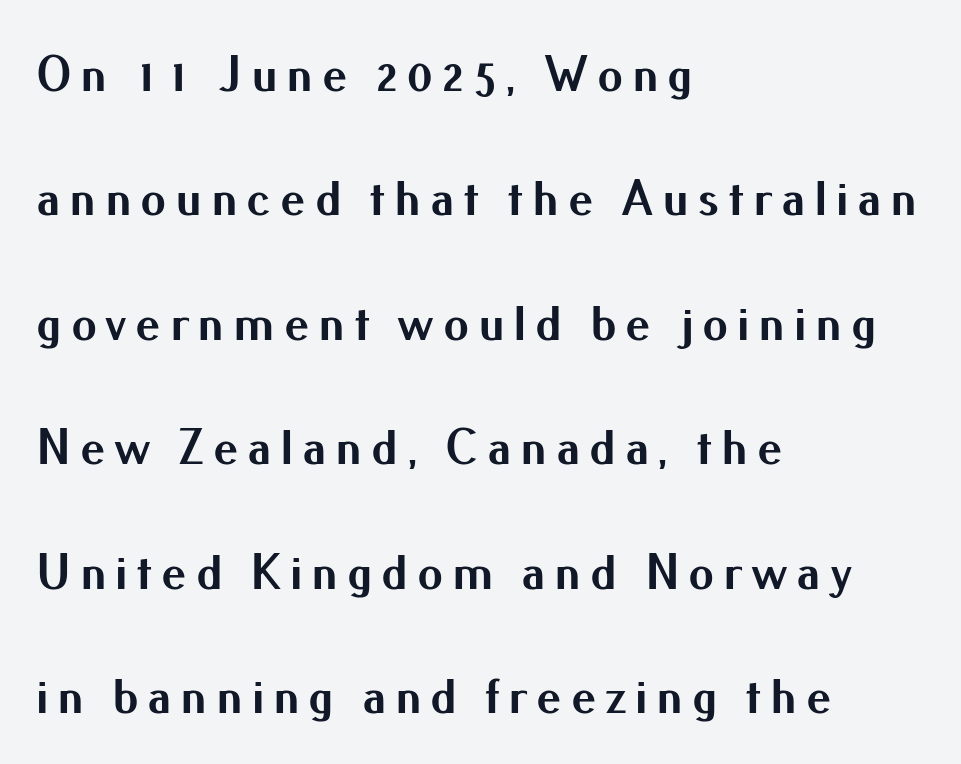
{"serif": "no", "italic": "no", "bold": "yes", "weight": "bold", "width": "normal", "stroke_contrast": "medium", "x_height": "small", "monospaced": "no", "underline": "no", "align": "left", "line_spacing": "loose", "line_spacing_ratio": 2.44, "glyph_px": 51}
